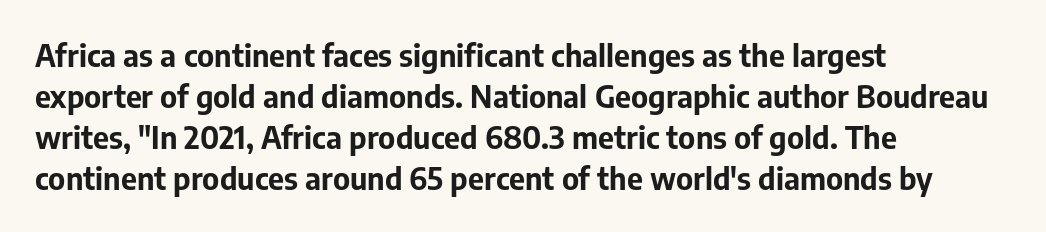
The image shows 31 px bold sans-serif type, upright; set left-aligned, normal line spacing (1.32x), normal letter spacing, not underlined; low stroke contrast and a medium x-height.
